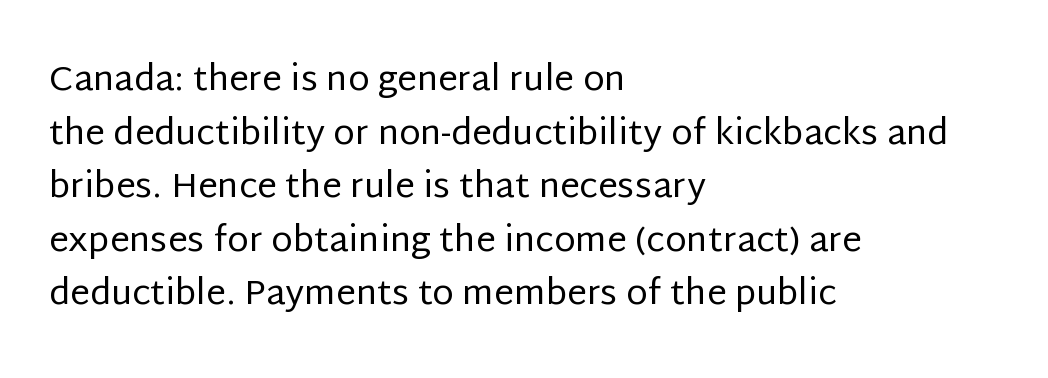
Caption: multi-line text, flush left, ragged right. Unlike a traditional serif, this face leaves its strokes unadorned. These lines are rendered in a variable-pitch font. This rendering features lettering with no underline. No chunkiness to these letters — they're not bold. One glance says typical: line gaps are just what's usual.
